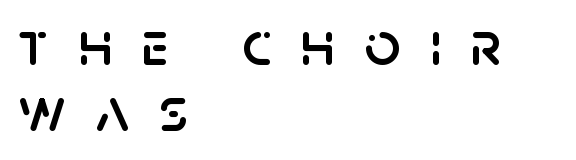
{"serif": "no", "italic": "no", "width": "normal", "stroke_contrast": "low", "x_height": "large", "monospaced": "no", "underline": "no", "align": "left", "line_spacing": "tight", "line_spacing_ratio": 1.05, "letter_spacing": "wide", "letter_spacing_em": 0.46, "glyph_px": 63}
